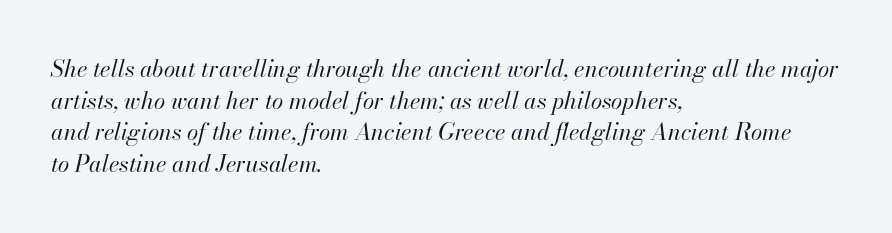
Q: Is the text bold? A: No.
Q: Is the text italic (slanted)? A: Yes, it leans right by about 13 degrees.
Q: Is the text underlined? A: No.
Q: How is the paragraph aligned? A: Left-aligned.
Q: Is the spacing between letters normal or unusually wide? A: Normal.
Q: Is the spacing between lines tight, normal or loose? A: Normal.
